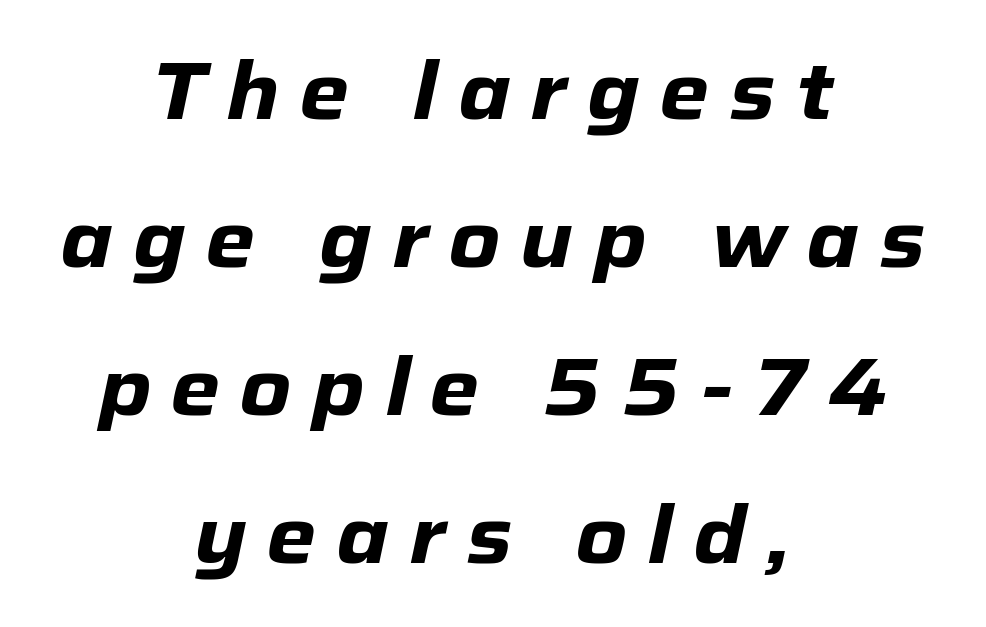
{"italic": "yes", "lean": "right", "slant_degrees": 12, "bold": "yes", "weight": "heavy", "width": "normal", "stroke_contrast": "low", "x_height": "medium", "monospaced": "no", "underline": "no", "align": "center", "line_spacing_ratio": 1.85, "letter_spacing": "wide", "letter_spacing_em": 0.25, "glyph_px": 80}
